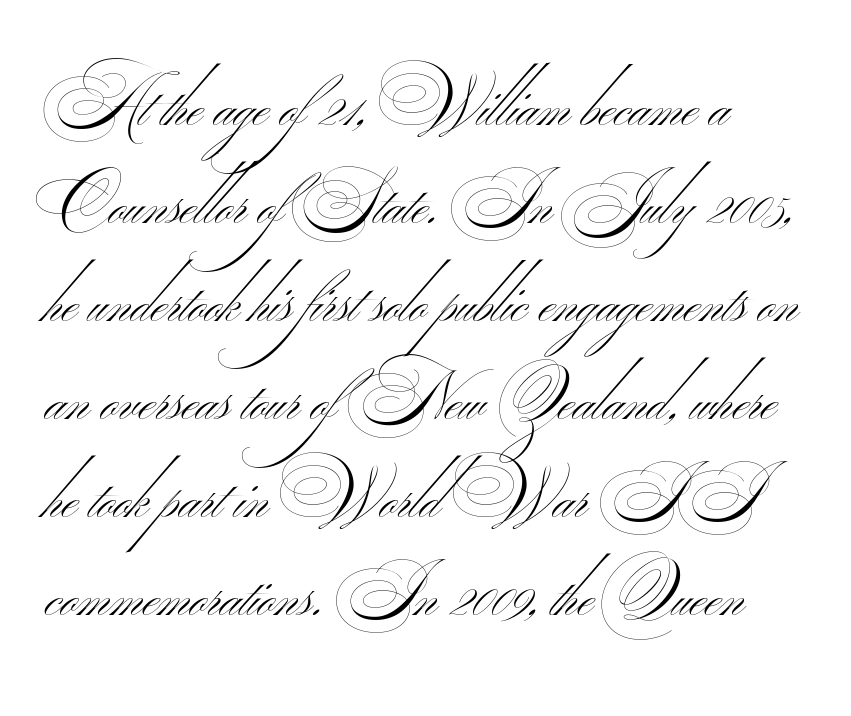
Lines of text with bare space underneath. I'd call this a sans setting — the letters go barefoot. A light-to-regular cut is what we see here. Each word holds together tightly as a unit, with standard inter-letter gaps. Is this a fixed-width face? No — the glyphs have proportional, varying widths. The passage shown stacks its lines at a standard gap.
